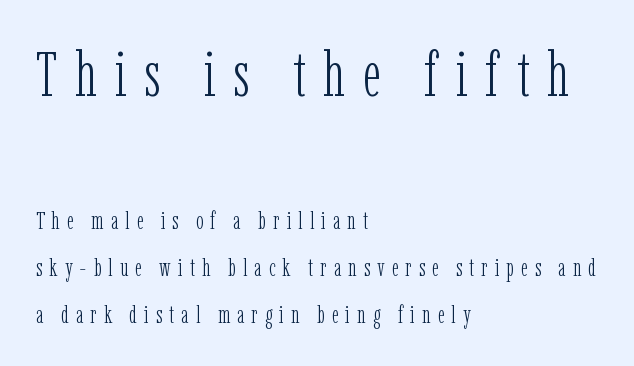
The image shows 63 px light, condensed serif type, upright; set left-aligned, line spacing 1.88x, unusually wide letter spacing (+0.28 em), not underlined; the first (top) block is 2.52x larger; low stroke contrast and a medium x-height.
